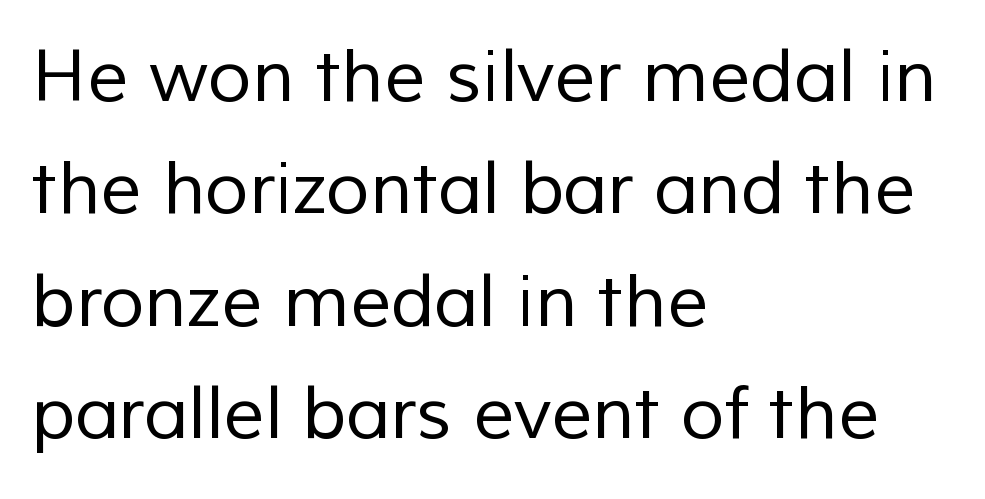
Each word holds together tightly as a unit, with standard inter-letter gaps. These lines sit exactly where default settings would place them. You could not count columns in this text — the font is proportionally spaced. Each row of text sits above clean, open space. The compositor pushed each line to the left boundary.
